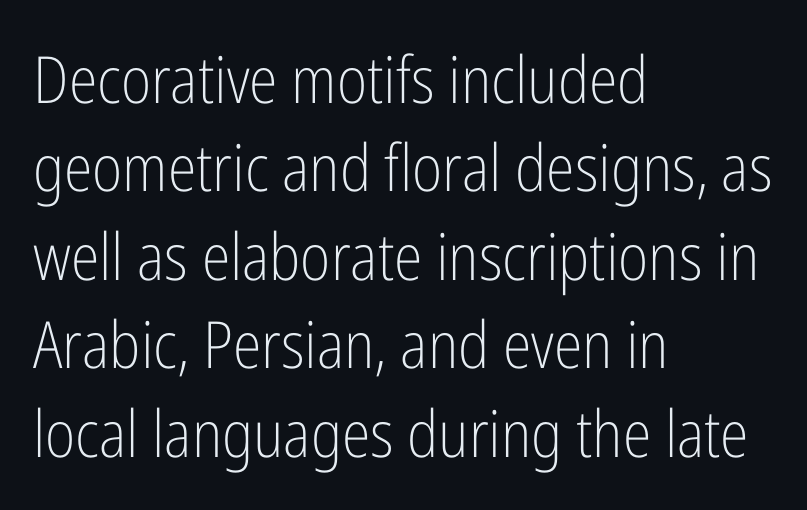
The image shows 65 px light, condensed sans-serif type, upright; set left-aligned, normal line spacing (1.36x), normal letter spacing, not underlined; low stroke contrast and a medium x-height.
